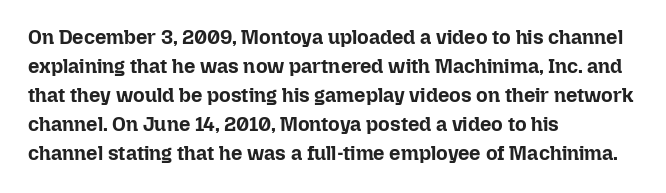
The image shows 20 px bold type, upright; set left-aligned, normal line spacing (1.45x), normal letter spacing, not underlined.
